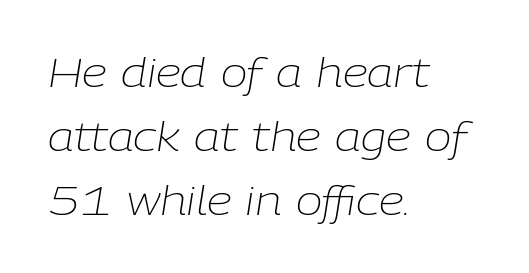
The paragraph shown leans on its left margin. Just letters on the line, the space beneath them empty. Yep, that's italic — everything's leaning. How would I describe the line gaps? Plain and ordinary.
